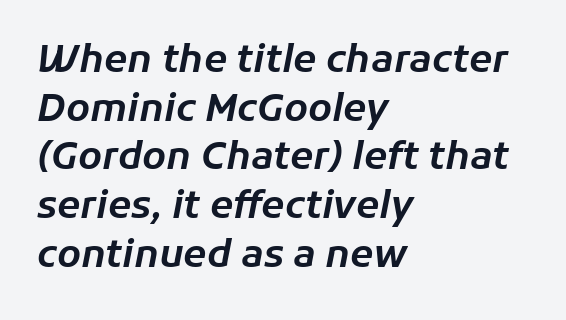
Q: Is the text italic (slanted)? A: Yes, it leans right by about 11 degrees.
Q: Is the text underlined? A: No.
Q: How is the paragraph aligned? A: Left-aligned.
Q: Is the spacing between letters normal or unusually wide? A: Normal.
Q: Is the spacing between lines tight, normal or loose? A: Normal.
Q: Width (condensed, normal, or wide)? A: Normal.
Q: Stroke contrast? A: Low.
Q: x-height? A: Medium.
Q: Monospaced? A: No.
